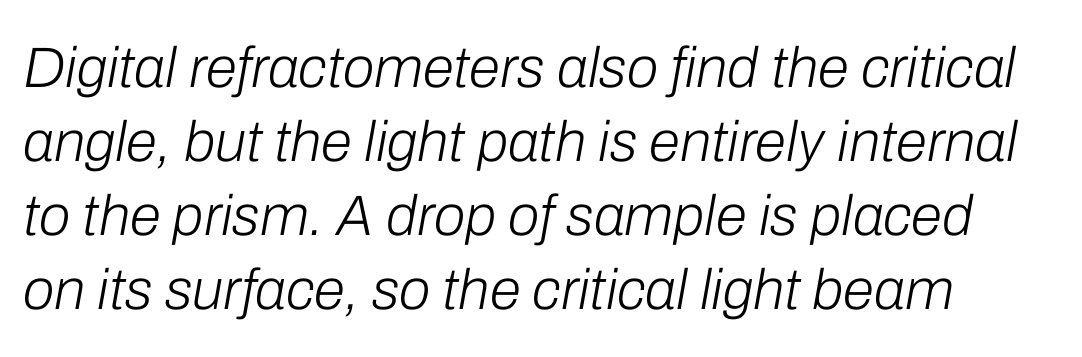
The image shows 57 px light type, italic (leaning right); set left-aligned, normal line spacing (1.3x), normal letter spacing, not underlined; low stroke contrast and a medium x-height.
